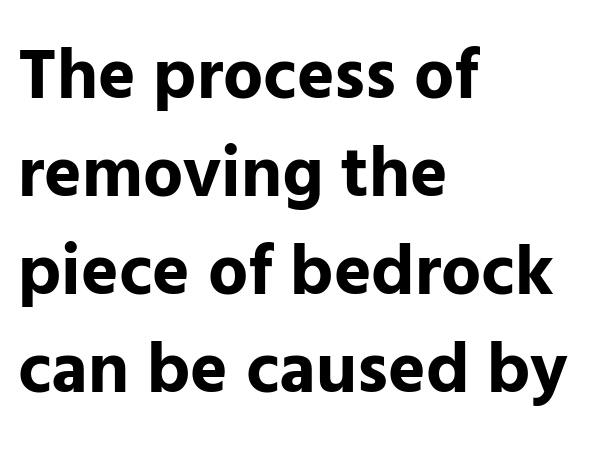
Posture: vertical. The rows are spaced the way most documents space them. Emphasis by weight is at full strength: bold. Which margin do the lines hug? The left one — the right edge is uneven. You could not count columns in this text — the font is proportionally spaced.
